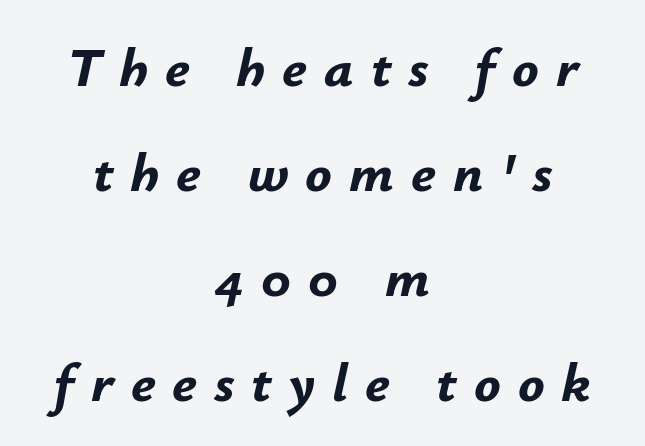
The image shows 55 px bold type, italic (leaning right); set centered, loose line spacing (1.91x), unusually wide letter spacing (+0.31 em), not underlined; low stroke contrast and a small x-height.
